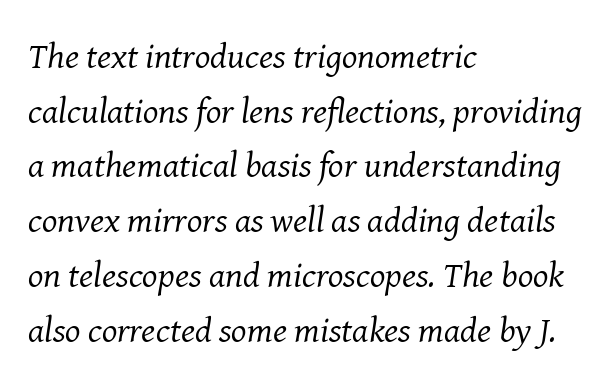
Q: Is the text bold? A: No.
Q: Is the text italic (slanted)? A: Yes, it leans right by about 8 degrees.
Q: Is the typeface a serif or a sans-serif typeface? A: Serif.
Q: Is the text underlined? A: No.
Q: How is the paragraph aligned? A: Left-aligned.
Q: Is the spacing between letters normal or unusually wide? A: Normal.
Q: Is the spacing between lines tight, normal or loose? A: Normal.
Q: Width (condensed, normal, or wide)? A: Normal.
Q: Stroke contrast? A: Medium.
Q: x-height? A: Medium.
Q: Monospaced? A: No.
